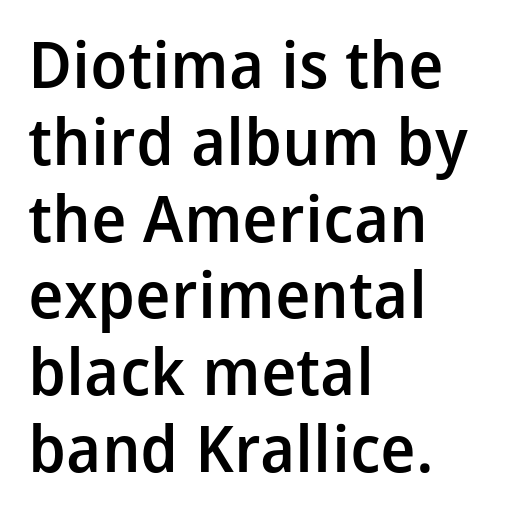
{"serif": "no", "italic": "no", "bold": "semi", "weight": "semibold", "width": "normal", "stroke_contrast": "low", "x_height": "medium", "monospaced": "no", "underline": "no", "align": "left", "line_spacing_ratio": 1.2, "letter_spacing": "normal", "letter_spacing_em": 0.0, "glyph_px": 64}
